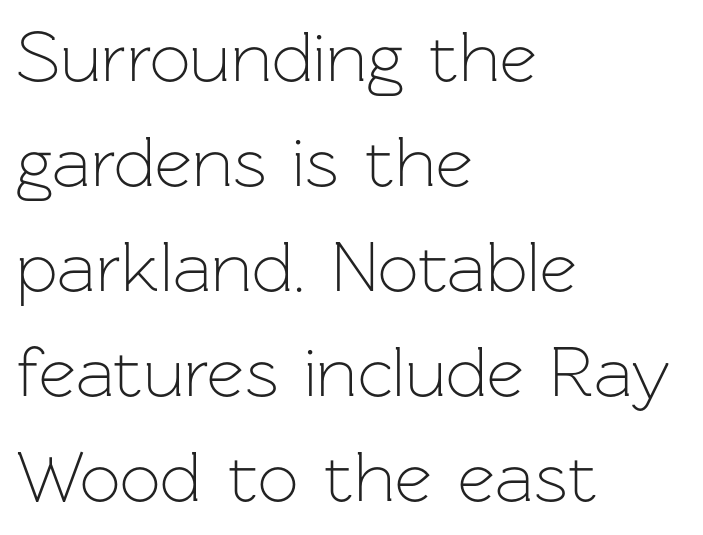
{"serif": "no", "italic": "no", "bold": "no", "weight": "light", "width": "normal", "stroke_contrast": "low", "x_height": "medium", "monospaced": "no", "underline": "no", "align": "left", "line_spacing": "normal", "line_spacing_ratio": 1.46, "letter_spacing": "normal", "letter_spacing_em": 0.0, "glyph_px": 72}
